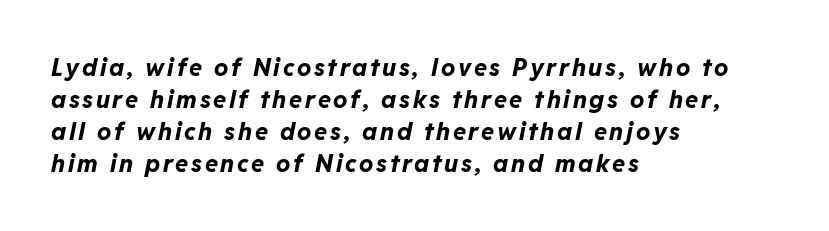
{"italic": "yes", "lean": "right", "slant_degrees": 11, "bold": "yes", "underline": "no", "align": "left", "line_spacing": "normal", "line_spacing_ratio": 1.34, "glyph_px": 24}
